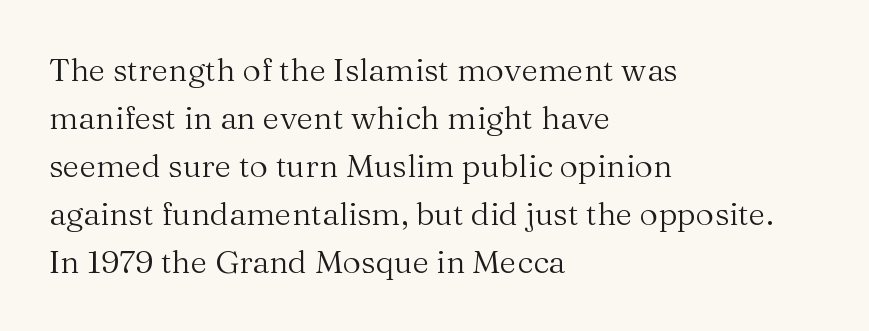
The image shows 32 px regular-weight serif type, upright; set left-aligned, normal line spacing (1.5x), normal letter spacing, not underlined; medium stroke contrast and a medium x-height.
